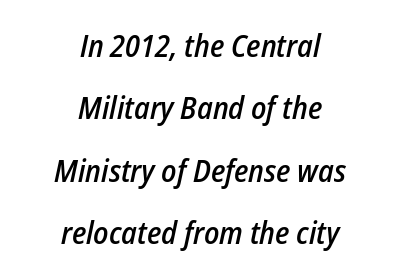
The image shows 31 px semibold, condensed type, italic (leaning right); set centered, loose line spacing (2.01x), normal letter spacing, not underlined; low stroke contrast and a medium x-height.
